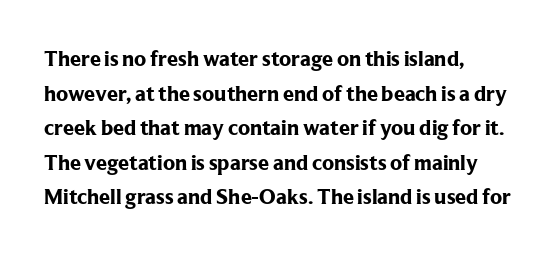
{"italic": "no", "bold": "yes", "underline": "no", "align": "left", "line_spacing": "normal", "line_spacing_ratio": 1.57, "letter_spacing": "normal", "letter_spacing_em": 0.0, "glyph_px": 22}
